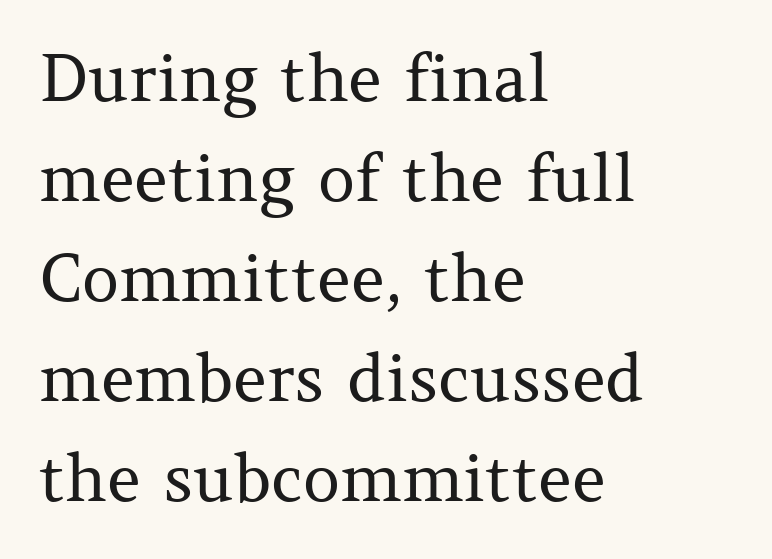
{"serif": "yes", "italic": "no", "bold": "no", "weight": "regular", "width": "normal", "stroke_contrast": "medium", "x_height": "medium", "monospaced": "no", "underline": "no", "align": "left", "line_spacing": "normal", "line_spacing_ratio": 1.54, "letter_spacing": "normal", "letter_spacing_em": 0.0, "glyph_px": 65}
